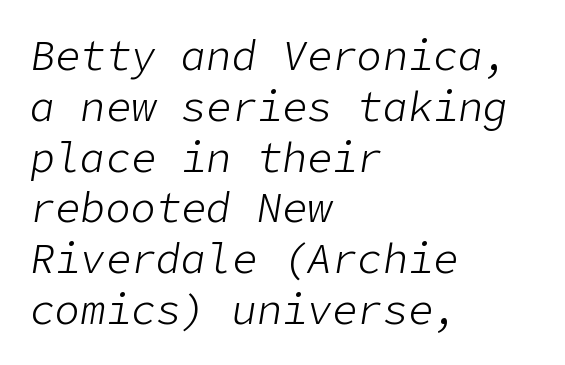
Q: Is the text bold? A: No.
Q: Is the text italic (slanted)? A: Yes, it leans right by about 9 degrees.
Q: Is the text underlined? A: No.
Q: How is the paragraph aligned? A: Left-aligned.
Q: Is the spacing between letters normal or unusually wide? A: Normal.
Q: Width (condensed, normal, or wide)? A: Normal.
Q: Stroke contrast? A: Low.
Q: x-height? A: Medium.
